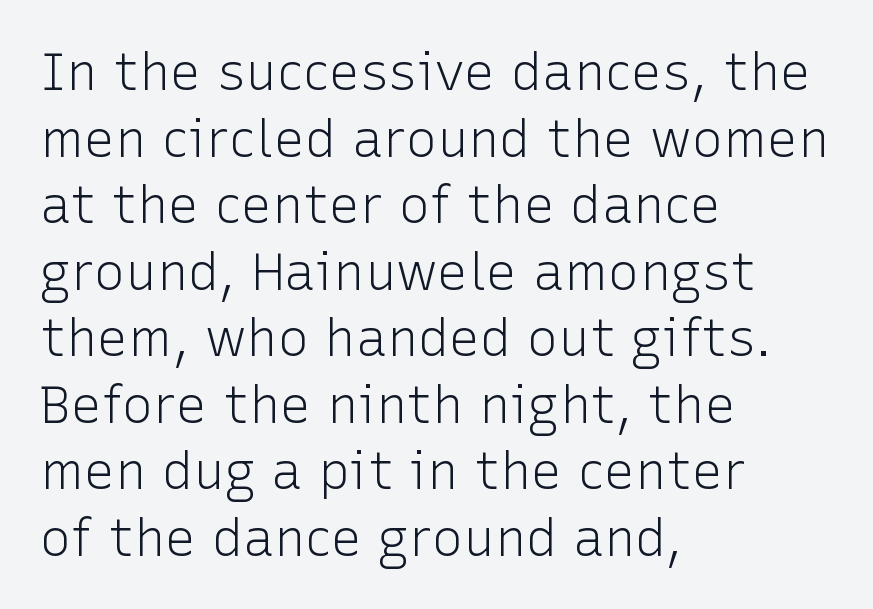
{"serif": "no", "italic": "no", "bold": "no", "weight": "light", "width": "normal", "stroke_contrast": "low", "x_height": "medium", "monospaced": "no", "underline": "no", "align": "left", "line_spacing": "normal", "line_spacing_ratio": 1.28, "letter_spacing": "normal", "letter_spacing_em": 0.0, "glyph_px": 52}
